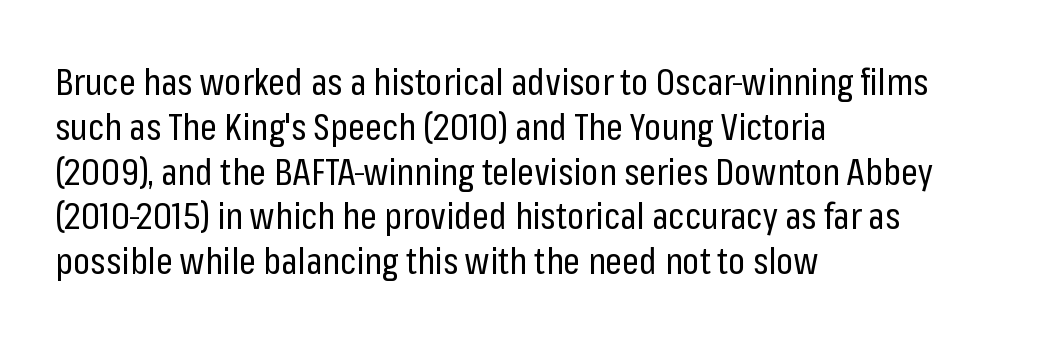
{"serif": "no", "italic": "no", "bold": "no", "weight": "regular", "width": "condensed", "stroke_contrast": "low", "x_height": "medium", "monospaced": "no", "underline": "no", "align": "left", "line_spacing_ratio": 1.21, "letter_spacing": "normal", "letter_spacing_em": 0.0, "glyph_px": 37}
